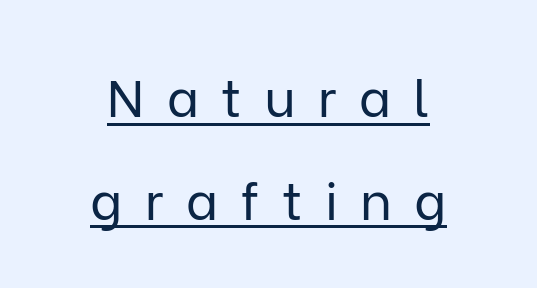
{"serif": "no", "italic": "no", "bold": "no", "weight": "regular", "width": "normal", "stroke_contrast": "low", "x_height": "medium", "monospaced": "no", "underline": "yes", "align": "center", "line_spacing": "loose", "line_spacing_ratio": 1.98, "letter_spacing": "wide", "letter_spacing_em": 0.43, "glyph_px": 52}
